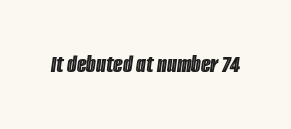
The image shows 25 px text type, italic (leaning right); set normal letter spacing, not underlined.
